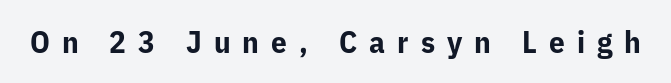
The image shows 31 px bold sans-serif type, upright; set unusually wide letter spacing (+0.39 em), not underlined; low stroke contrast and a medium x-height.
